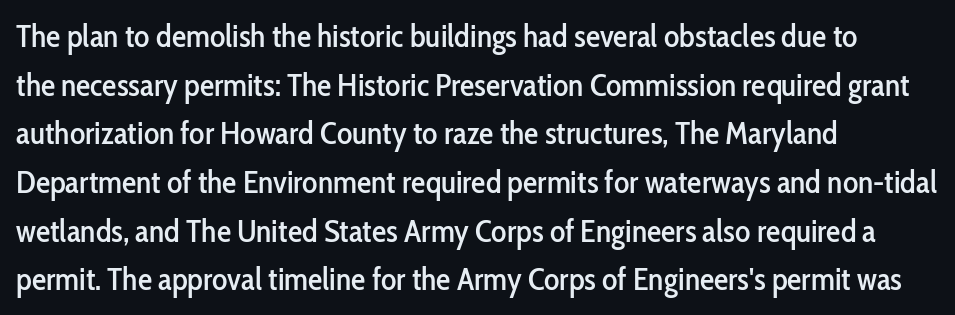
Q: Is the text italic (slanted)? A: No, it is upright.
Q: Is the typeface a serif or a sans-serif typeface? A: Sans-serif.
Q: Is the text underlined? A: No.
Q: How is the paragraph aligned? A: Left-aligned.
Q: Is the spacing between letters normal or unusually wide? A: Normal.
Q: Is the spacing between lines tight, normal or loose? A: Normal.
Q: Width (condensed, normal, or wide)? A: Condensed.
Q: Stroke contrast? A: Low.
Q: x-height? A: Medium.
Q: Monospaced? A: No.
